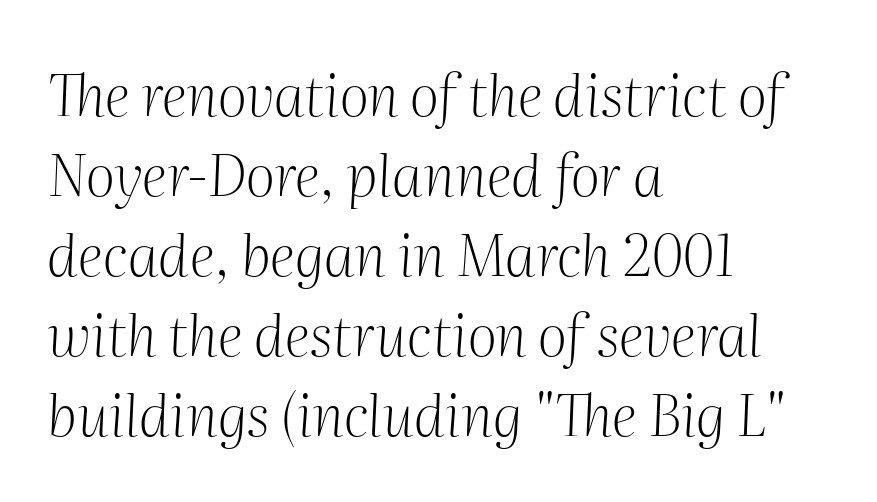
The face used here is rendered with its standard letterfit. Stem width sits at or under what a default text font uses. This is oblique type, the kind used for emphasis or titles. Looks like regular typesetting: each glyph gets only the width it needs.
